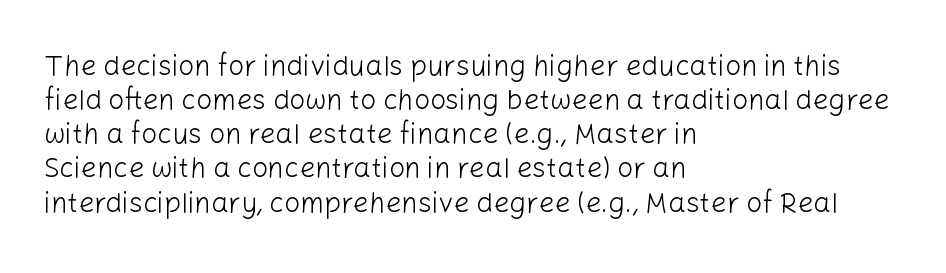
The image shows 28 px light sans-serif type, upright; set left-aligned, line spacing 1.22x, normal letter spacing, not underlined; low stroke contrast and a medium x-height.
